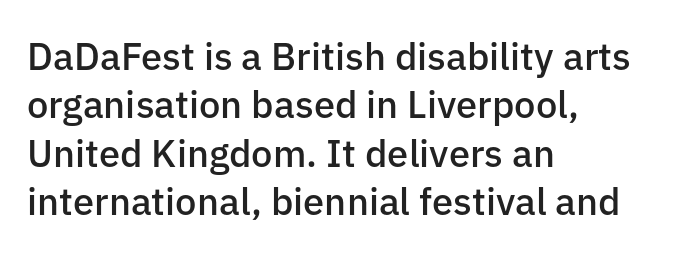
The image shows 38 px semibold sans-serif type, upright; set left-aligned, normal line spacing (1.27x), normal letter spacing, not underlined; low stroke contrast and a medium x-height.
